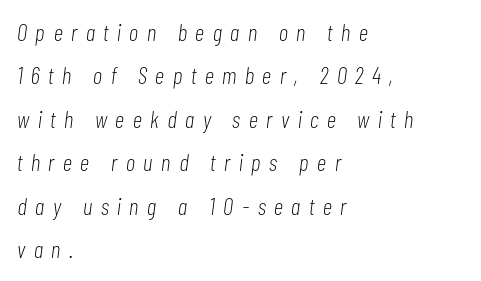
The image shows 24 px text type, italic (leaning right); set left-aligned, line spacing 1.81x, unusually wide letter spacing (+0.36 em), not underlined.
